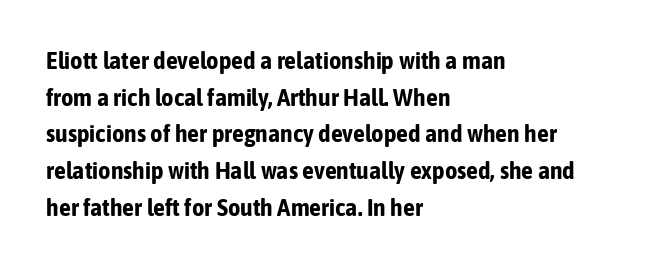
A typesetter would call this zero additional tracking. The letters stand upright; this is a roman face. Regular leading. The passage is arranged the way most books set body copy — flush left. Rule under the text: the space is simply empty. Strokes here are thick enough to call this a true bold.
